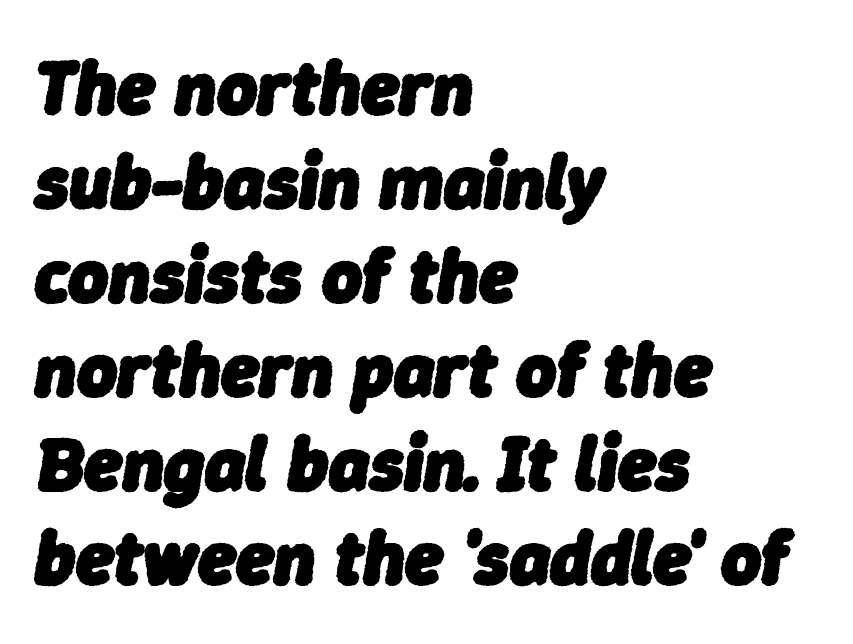
Q: Is the text bold? A: Yes.
Q: Is the text italic (slanted)? A: Yes, it leans right by about 9 degrees.
Q: Is the text underlined? A: No.
Q: How is the paragraph aligned? A: Left-aligned.
Q: Is the spacing between letters normal or unusually wide? A: Normal.
Q: Width (condensed, normal, or wide)? A: Normal.
Q: Stroke contrast? A: Low.
Q: x-height? A: Medium.
Q: Monospaced? A: No.
